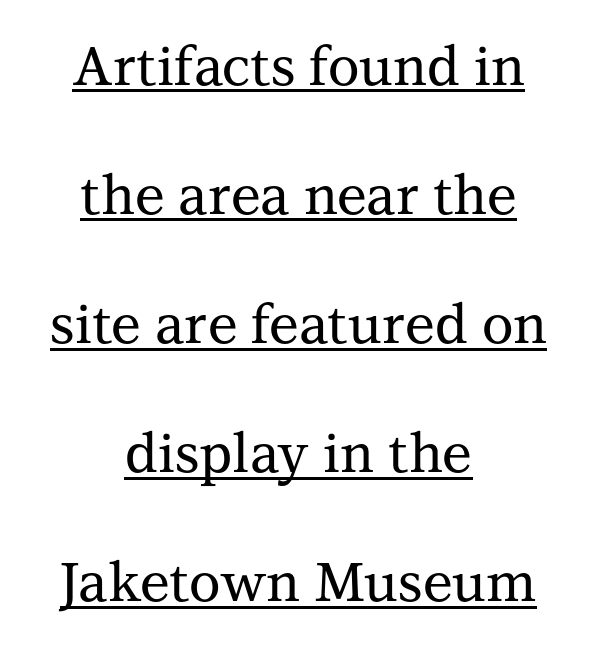
The image shows 54 px serif type, upright; set centered, loose line spacing (2.39x), normal letter spacing, underlined; medium stroke contrast and a medium x-height.
